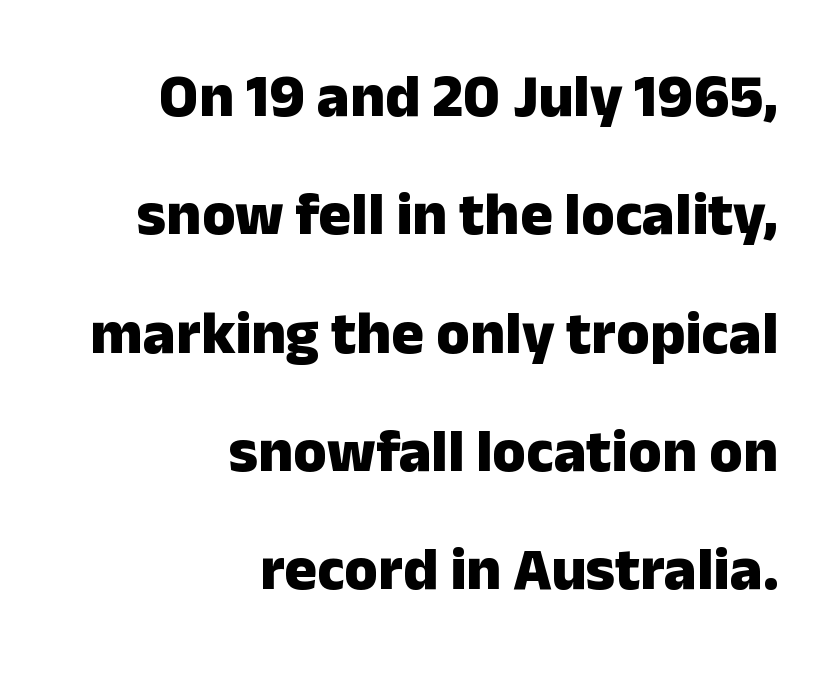
Q: Is the text bold? A: Yes.
Q: Is the text italic (slanted)? A: No, it is upright.
Q: Is the typeface a serif or a sans-serif typeface? A: Sans-serif.
Q: Is the text underlined? A: No.
Q: How is the paragraph aligned? A: Right-aligned.
Q: Is the spacing between letters normal or unusually wide? A: Normal.
Q: Is the spacing between lines tight, normal or loose? A: Loose.
Q: Width (condensed, normal, or wide)? A: Normal.
Q: Stroke contrast? A: Low.
Q: x-height? A: Medium.
Q: Monospaced? A: No.
